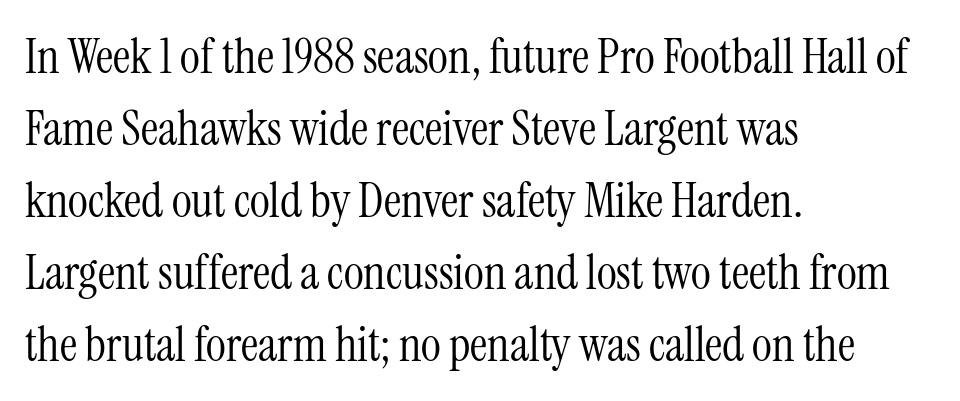
{"serif": "yes", "italic": "no", "bold": "no", "weight": "light", "width": "condensed", "stroke_contrast": "medium", "x_height": "medium", "monospaced": "no", "underline": "no", "align": "left", "line_spacing": "normal", "line_spacing_ratio": 1.5, "letter_spacing": "normal", "letter_spacing_em": 0.0, "glyph_px": 48}
